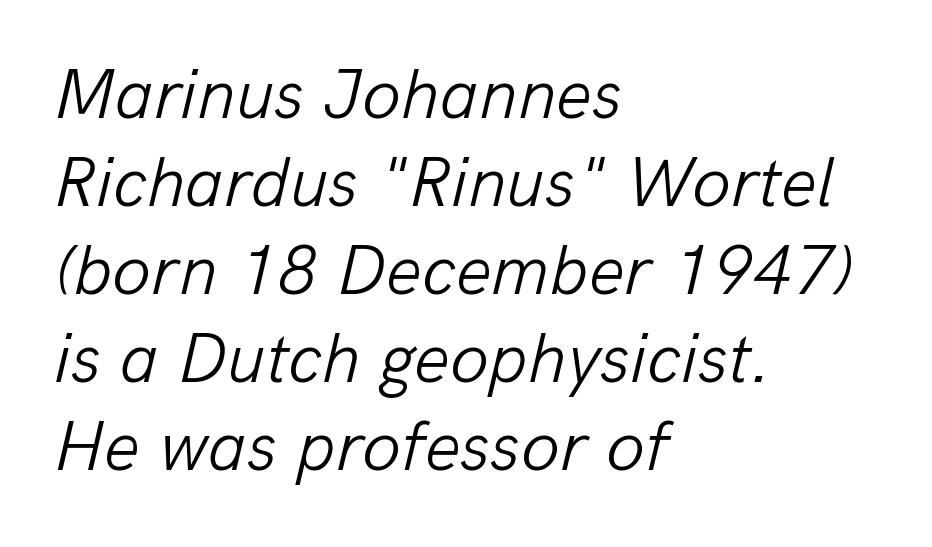
The image shows 71 px light type, italic (leaning right); set left-aligned, line spacing 1.24x, normal letter spacing, not underlined; low stroke contrast and a medium x-height.
